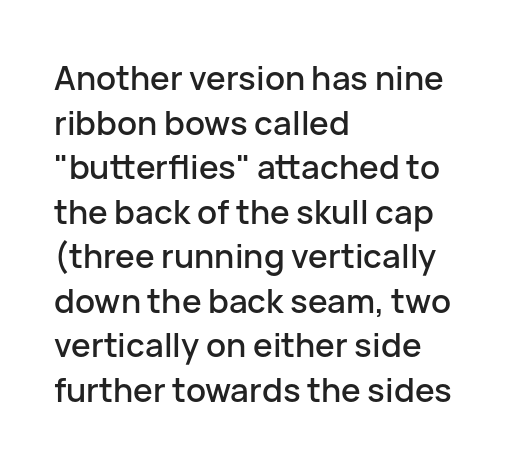
The image shows 33 px sans-serif type, upright; set left-aligned, normal line spacing (1.35x), normal letter spacing, not underlined; low stroke contrast and a medium x-height.
